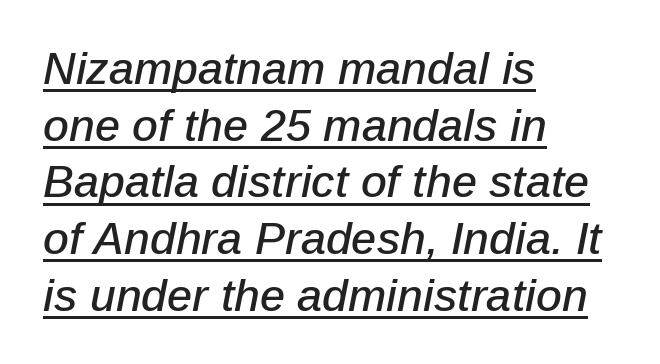
The image shows 45 px text type, italic (leaning right); set left-aligned, normal line spacing (1.26x), normal letter spacing, underlined; low stroke contrast and a medium x-height.
